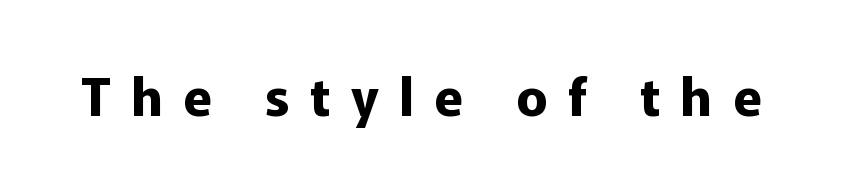
Q: Is the text bold? A: Yes.
Q: Is the text italic (slanted)? A: No, it is upright.
Q: Is the typeface a serif or a sans-serif typeface? A: Sans-serif.
Q: Is the text underlined? A: No.
Q: Is the spacing between letters normal or unusually wide? A: Unusually wide.
Q: Width (condensed, normal, or wide)? A: Normal.
Q: Stroke contrast? A: Low.
Q: x-height? A: Medium.
Q: Monospaced? A: No.
